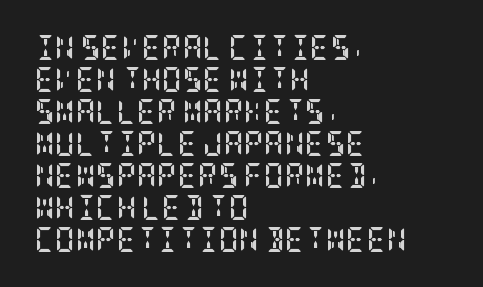
The typesetter chose a ragged-right arrangement here. The line texture is even and compact thanks to regular tracking. Summary of weight: heavy, a full bold. Vertically, the passage feels balanced, rows spaced as you'd expect. In terms of posture, this sample is upright.
